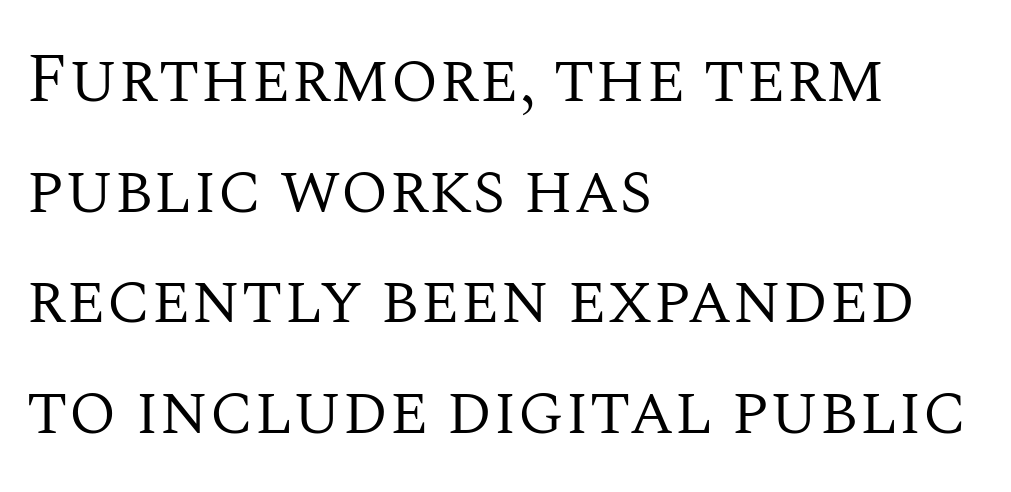
Q: Is the text bold? A: No.
Q: Is the text italic (slanted)? A: No, it is upright.
Q: Is the typeface a serif or a sans-serif typeface? A: Serif.
Q: Is the text underlined? A: No.
Q: How is the paragraph aligned? A: Left-aligned.
Q: Is the spacing between letters normal or unusually wide? A: Normal.
Q: Is the spacing between lines tight, normal or loose? A: Normal.
Q: Width (condensed, normal, or wide)? A: Normal.
Q: Stroke contrast? A: Medium.
Q: x-height? A: Large.
Q: Monospaced? A: No.
